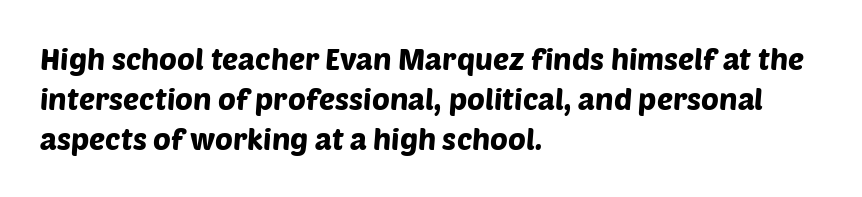
Regarding serifs, this sample does without them. These lines are rendered in a variable-pitch font. Words appear dense and cohesive because spacing is normal. Whoever set this chose a conventional vertical rhythm. The passage shown is not underscored anywhere.
